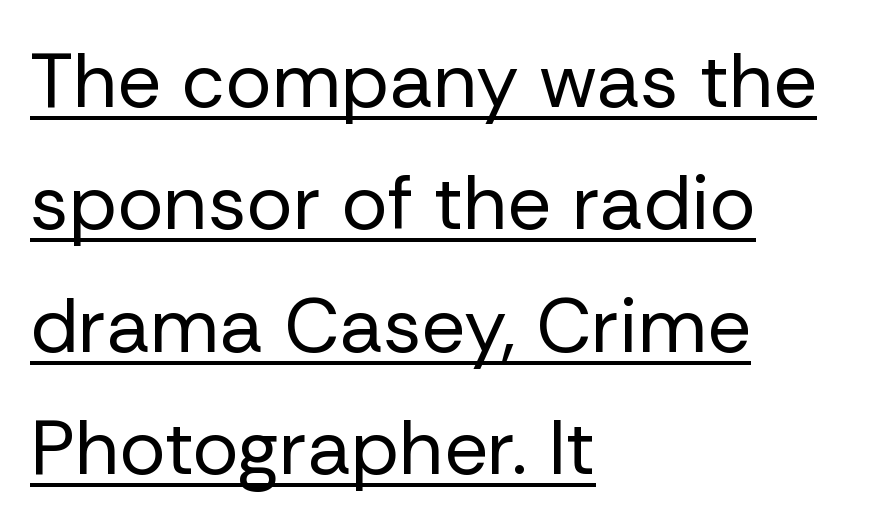
The image shows 77 px regular-weight sans-serif type, upright; set left-aligned, normal line spacing (1.59x), normal letter spacing, underlined; low stroke contrast and a medium x-height.
